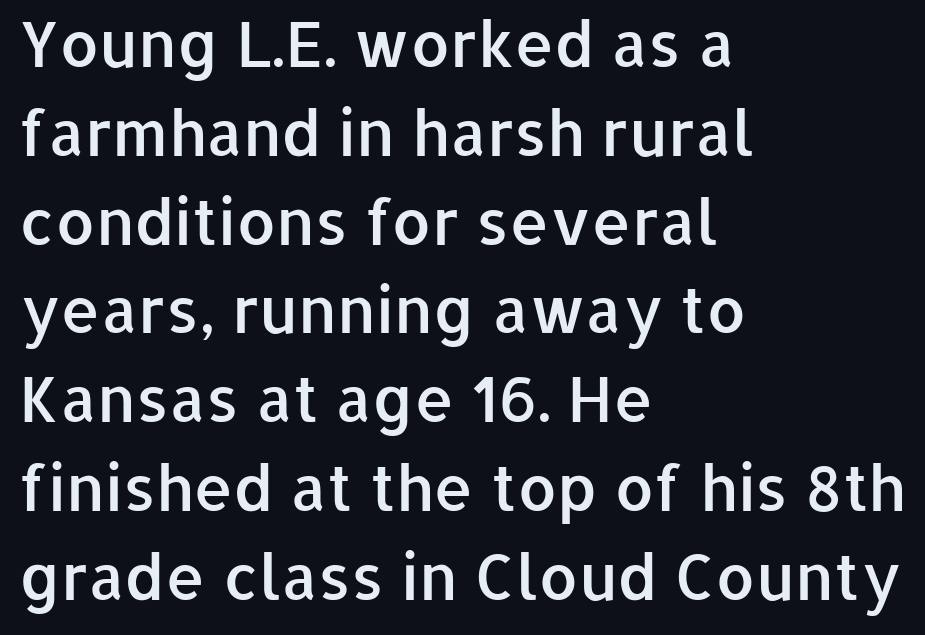
The image shows 63 px semibold sans-serif type, upright; set left-aligned, normal line spacing (1.41x), normal letter spacing, not underlined; low stroke contrast and a medium x-height.
